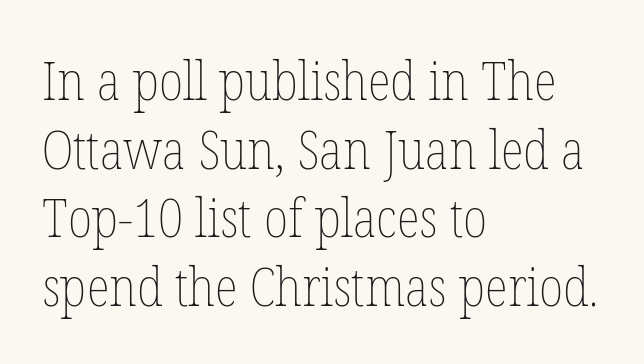
Notice how descenders clear the ascenders below comfortably — that's standard leading. Tracking here is standard; glyphs follow each other at the usual distance. Bare-footed words on every line. Note the varied advance widths — an 'i' is clearly narrower than an 'm'. Weight: in the light-to-regular range. Does the copy run flush right? No — it runs flush left.
